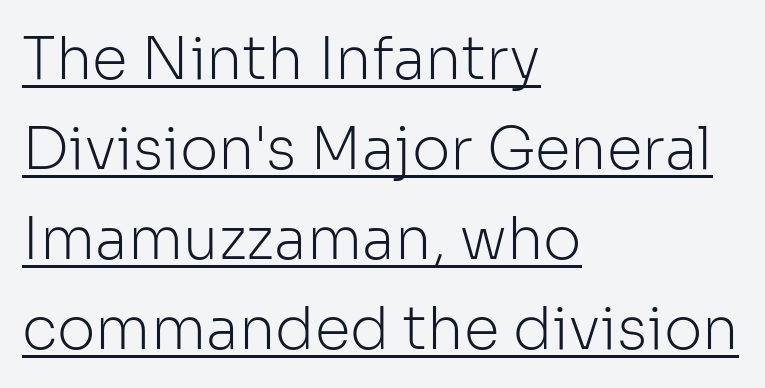
Underline: present. Is the block centered? No — it sits flush against the left margin. No feet cap the strokes, marking this as sans-serif type. Varying glyph widths throughout — classic text-font behaviour.
